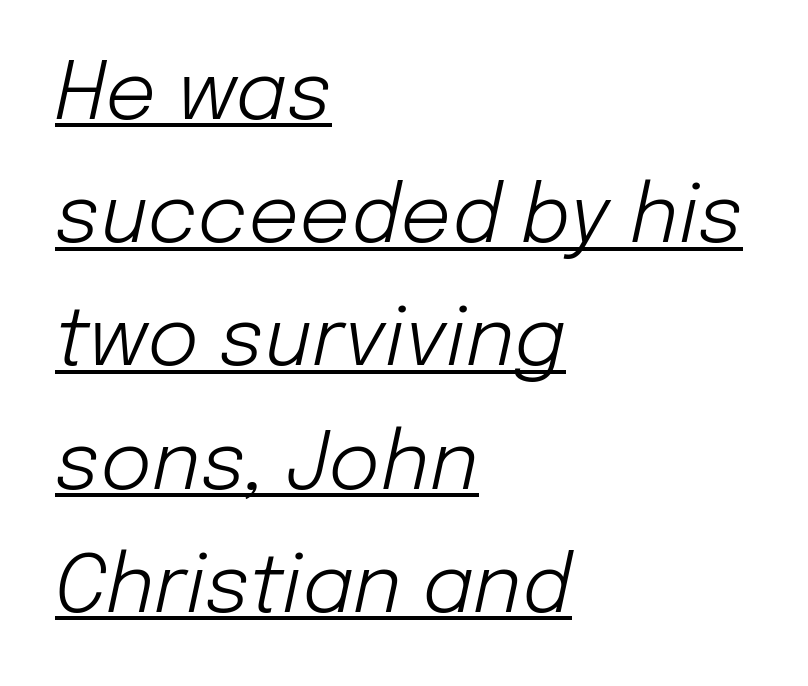
The image shows 80 px light type, italic (leaning right); set left-aligned, normal line spacing (1.54x), normal letter spacing, underlined; low stroke contrast and a medium x-height.
